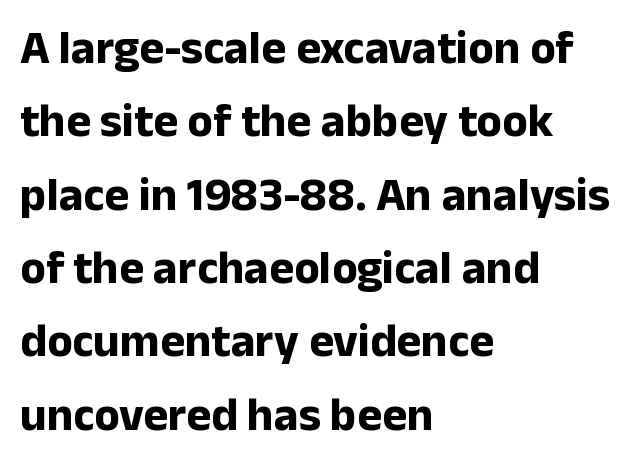
{"serif": "no", "italic": "no", "bold": "yes", "weight": "bold", "width": "normal", "stroke_contrast": "low", "x_height": "medium", "monospaced": "no", "underline": "no", "align": "left", "line_spacing": "normal", "line_spacing_ratio": 1.56, "letter_spacing": "normal", "letter_spacing_em": 0.0, "glyph_px": 47}
